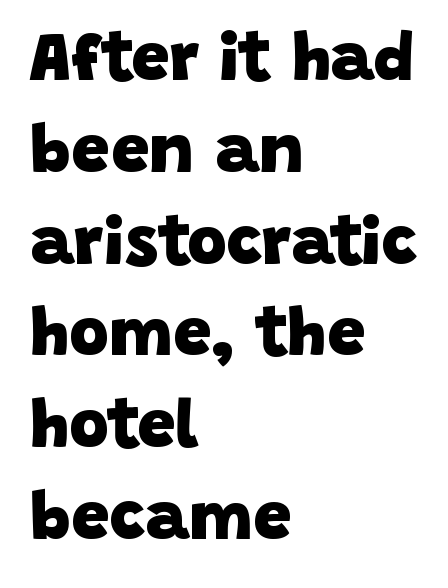
Q: Is the text bold? A: Yes.
Q: Is the typeface a serif or a sans-serif typeface? A: Sans-serif.
Q: Is the text underlined? A: No.
Q: How is the paragraph aligned? A: Left-aligned.
Q: Is the spacing between letters normal or unusually wide? A: Normal.
Q: Is the spacing between lines tight, normal or loose? A: Normal.
Q: Width (condensed, normal, or wide)? A: Normal.
Q: Stroke contrast? A: Low.
Q: x-height? A: Large.
Q: Monospaced? A: No.
